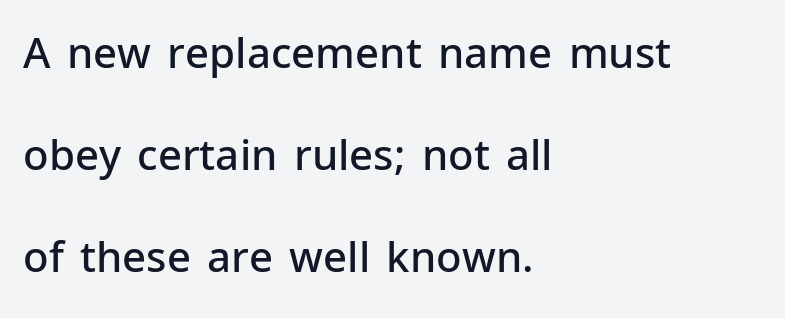
Q: Is the text bold? A: Semi-bold.
Q: Is the text italic (slanted)? A: No, it is upright.
Q: Is the typeface a serif or a sans-serif typeface? A: Sans-serif.
Q: Is the text underlined? A: No.
Q: How is the paragraph aligned? A: Left-aligned.
Q: Is the spacing between letters normal or unusually wide? A: Normal.
Q: Is the spacing between lines tight, normal or loose? A: Loose.
Q: Width (condensed, normal, or wide)? A: Normal.
Q: Stroke contrast? A: Low.
Q: x-height? A: Medium.
Q: Monospaced? A: No.
